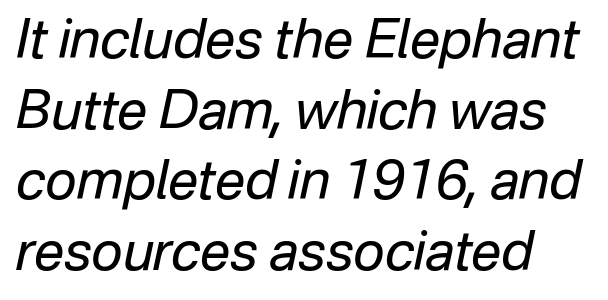
Q: Is the text bold? A: No.
Q: Is the text italic (slanted)? A: Yes, it leans right by about 12 degrees.
Q: Is the text underlined? A: No.
Q: How is the paragraph aligned? A: Left-aligned.
Q: Is the spacing between letters normal or unusually wide? A: Normal.
Q: Is the spacing between lines tight, normal or loose? A: Normal.
Q: Width (condensed, normal, or wide)? A: Normal.
Q: Stroke contrast? A: Low.
Q: x-height? A: Medium.
Q: Monospaced? A: No.
